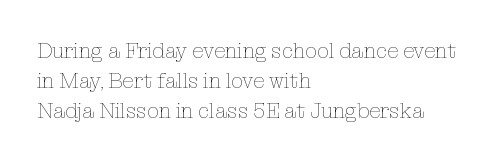
Compared with typical body copy, the letter spacing here is the same. The text block is weighted toward the left margin, trailing off unevenly rightward. The foot of each line stays bare and open. Evenly set lines give the paragraph a standard silhouette. Stroke thickness stays within the range of a standard reading face or lighter.
